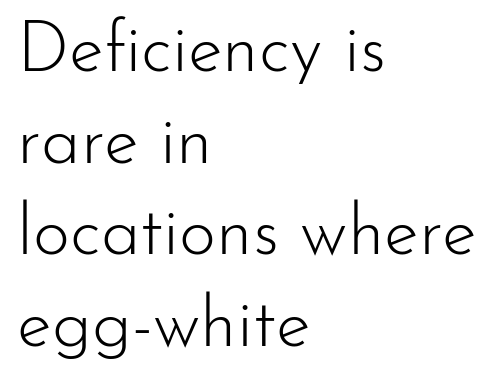
Q: Is the text bold? A: No.
Q: Is the text italic (slanted)? A: No, it is upright.
Q: Is the typeface a serif or a sans-serif typeface? A: Sans-serif.
Q: Is the text underlined? A: No.
Q: How is the paragraph aligned? A: Left-aligned.
Q: Is the spacing between letters normal or unusually wide? A: Normal.
Q: Is the spacing between lines tight, normal or loose? A: Normal.
Q: Width (condensed, normal, or wide)? A: Normal.
Q: Stroke contrast? A: Low.
Q: x-height? A: Small.
Q: Monospaced? A: No.
